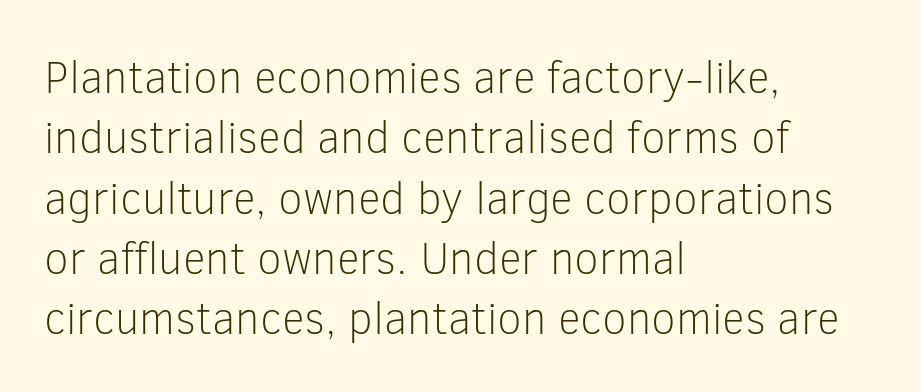
Note: no serifs on the glyphs. This sample has the flowing, uneven cadence of proportional lettering. A typesetter would call this zero additional tracking. Just letters on the line, the space beneath them empty. Summary of weight: not heavy and not bold.
